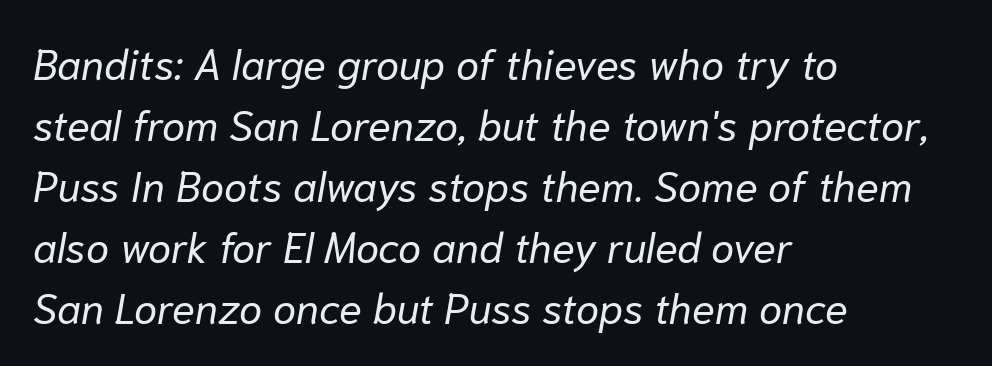
The image shows 42 px regular-weight type, italic (leaning right); set left-aligned, normal line spacing (1.45x), normal letter spacing, not underlined; low stroke contrast and a medium x-height.
